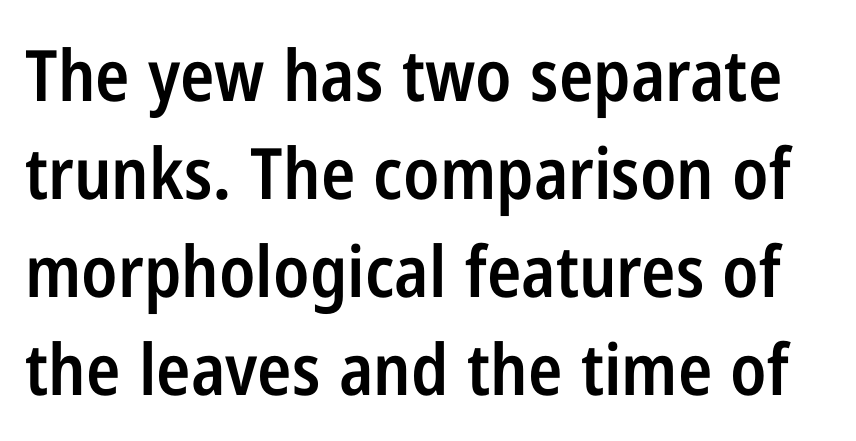
The letters stand straight up with perfectly vertical stems. Nothing unusual about the tracking: characters are spaced as the font intends. Looks like regular typesetting: each glyph gets only the width it needs. Font category for this specimen: sans-serif.
